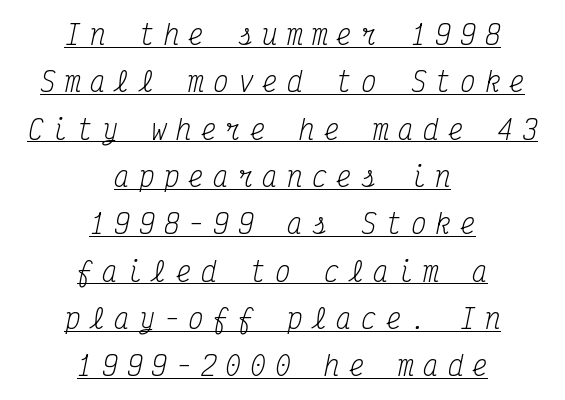
Q: Is the text bold? A: No.
Q: Is the text italic (slanted)? A: Yes, it leans right by about 12 degrees.
Q: Is the text underlined? A: Yes.
Q: How is the paragraph aligned? A: Centered.
Q: Is the spacing between letters normal or unusually wide? A: Unusually wide.
